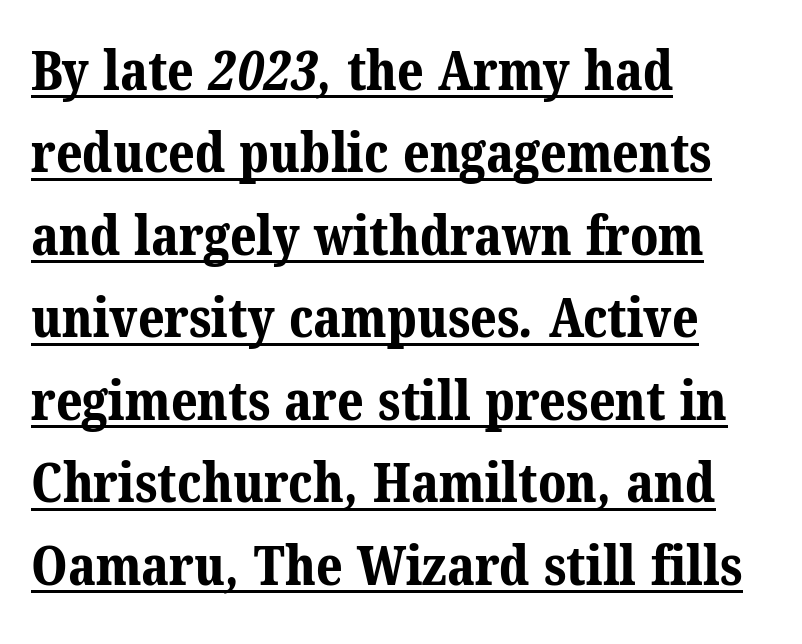
The image shows 55 px bold serif type; set left-aligned, normal line spacing (1.5x), normal letter spacing, underlined; medium stroke contrast and a medium x-height.
